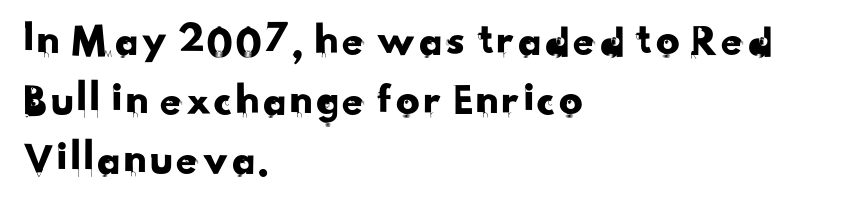
The image shows 47 px sans-serif type; set left-aligned, normal line spacing (1.27x), normal letter spacing, not underlined; low stroke contrast and a small x-height.
